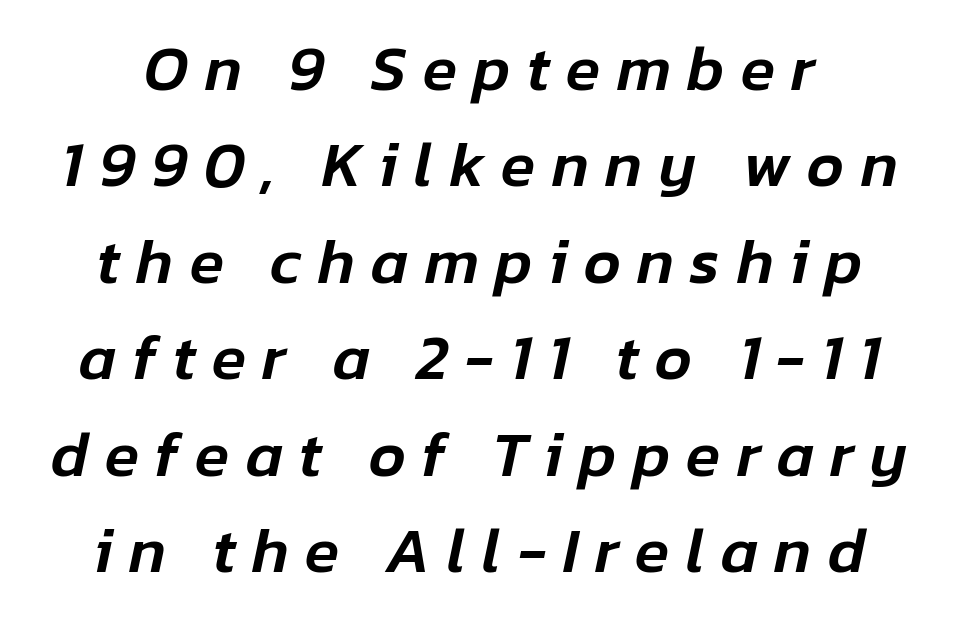
{"italic": "yes", "lean": "right", "slant_degrees": 12, "width": "normal", "stroke_contrast": "low", "x_height": "medium", "monospaced": "no", "underline": "no", "align": "center", "line_spacing": "normal", "line_spacing_ratio": 1.53, "letter_spacing": "wide", "letter_spacing_em": 0.26, "glyph_px": 63}
